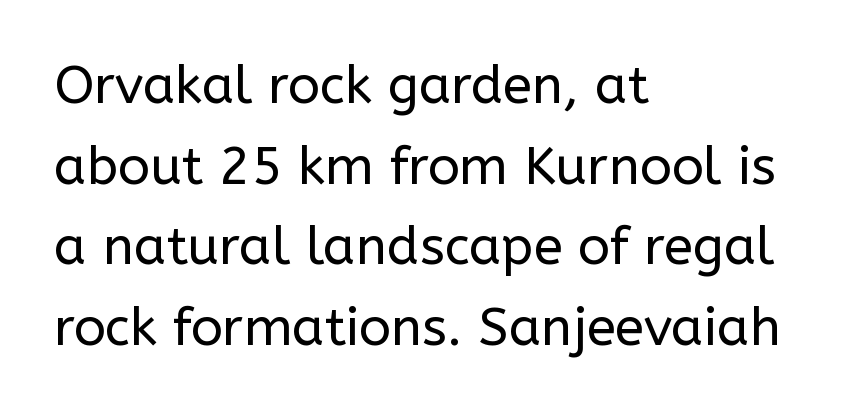
The image shows 53 px regular-weight sans-serif type, upright; set left-aligned, normal line spacing (1.52x), normal letter spacing, not underlined; low stroke contrast and a medium x-height.
